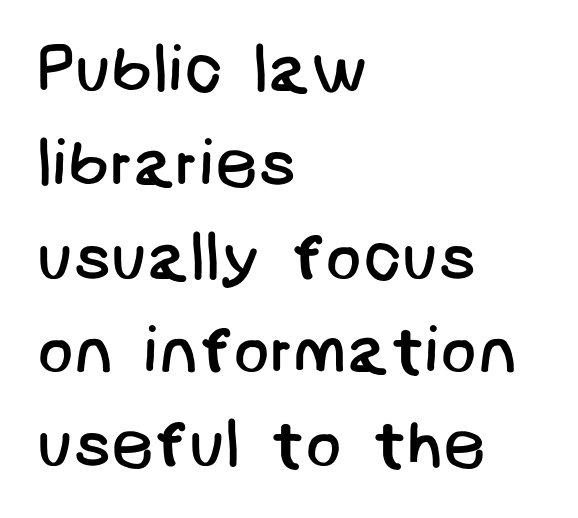
Q: Is the text bold? A: No.
Q: Is the typeface a serif or a sans-serif typeface? A: Sans-serif.
Q: Is the text underlined? A: No.
Q: How is the paragraph aligned? A: Left-aligned.
Q: Is the spacing between letters normal or unusually wide? A: Normal.
Q: Is the spacing between lines tight, normal or loose? A: Normal.
Q: Width (condensed, normal, or wide)? A: Normal.
Q: Stroke contrast? A: Low.
Q: x-height? A: Large.
